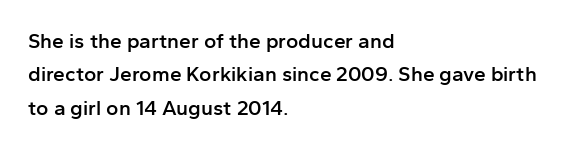
The image shows 21 px text type, upright; set left-aligned, normal line spacing (1.59x), normal letter spacing, not underlined.
